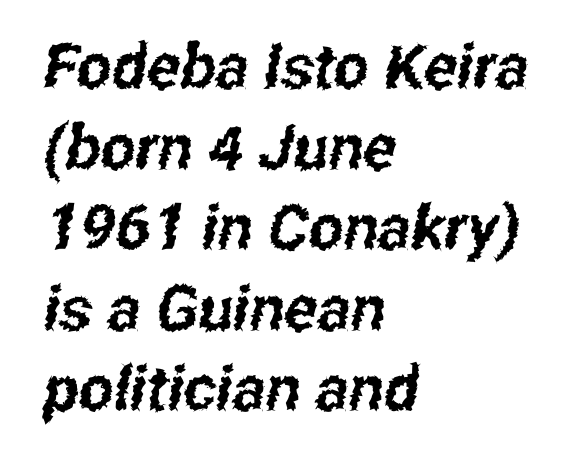
{"serif": "no", "width": "condensed", "stroke_contrast": "low", "x_height": "medium", "monospaced": "no", "underline": "no", "align": "left", "line_spacing": "normal", "line_spacing_ratio": 1.3, "letter_spacing": "normal", "letter_spacing_em": 0.0, "glyph_px": 62}
